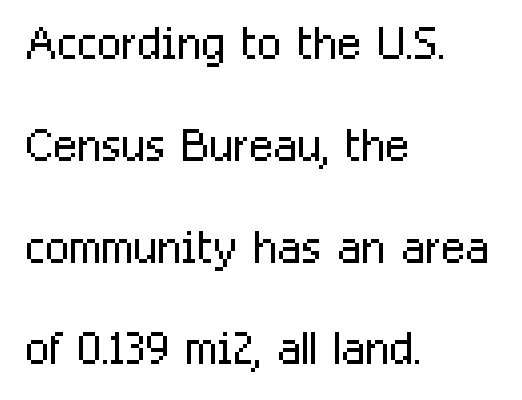
This sample has the flowing, uneven cadence of proportional lettering. Line spacing here is normal. Stem width sits at or under what a default text font uses. Decoration check: the copy has no underline. No italicization has been applied; the sample stays upright.
